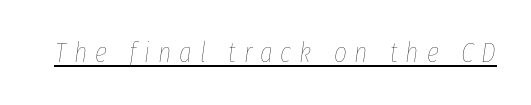
{"italic": "yes", "lean": "right", "slant_degrees": 8, "bold": "no", "weight": "thin", "width": "condensed", "stroke_contrast": "low", "x_height": "medium", "monospaced": "no", "underline": "yes", "letter_spacing": "wide", "letter_spacing_em": 0.28, "glyph_px": 28}
